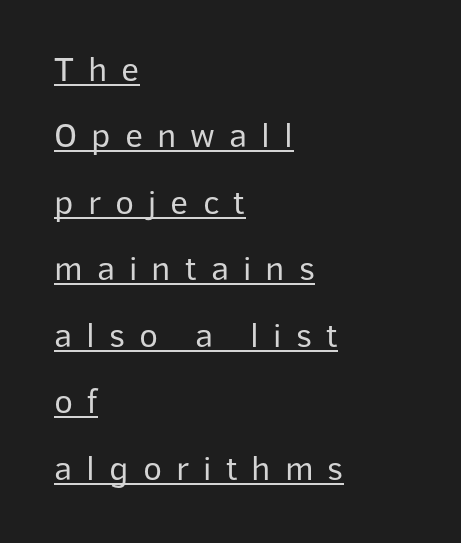
The image shows 35 px regular-weight sans-serif type, upright; set left-aligned, loose line spacing (1.9x), unusually wide letter spacing (+0.4 em), underlined; low stroke contrast and a medium x-height.
